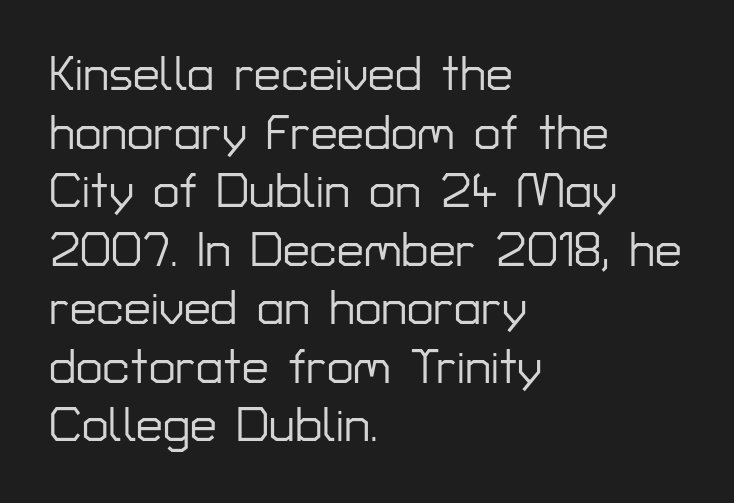
The image shows 48 px sans-serif type, upright; set left-aligned, line spacing 1.22x, normal letter spacing, not underlined; low stroke contrast and a medium x-height.
